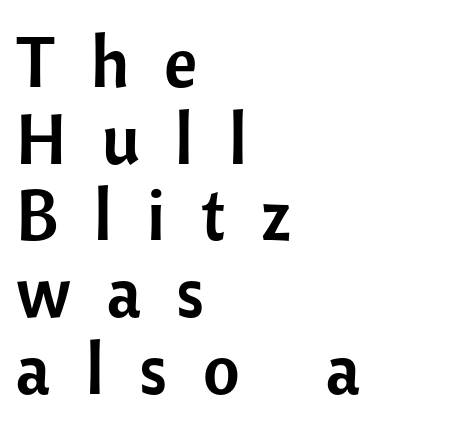
{"serif": "no", "italic": "no", "width": "normal", "stroke_contrast": "low", "x_height": "medium", "monospaced": "no", "underline": "no", "align": "left", "line_spacing": "tight", "line_spacing_ratio": 1.08, "letter_spacing": "wide", "letter_spacing_em": 0.5, "glyph_px": 71}
